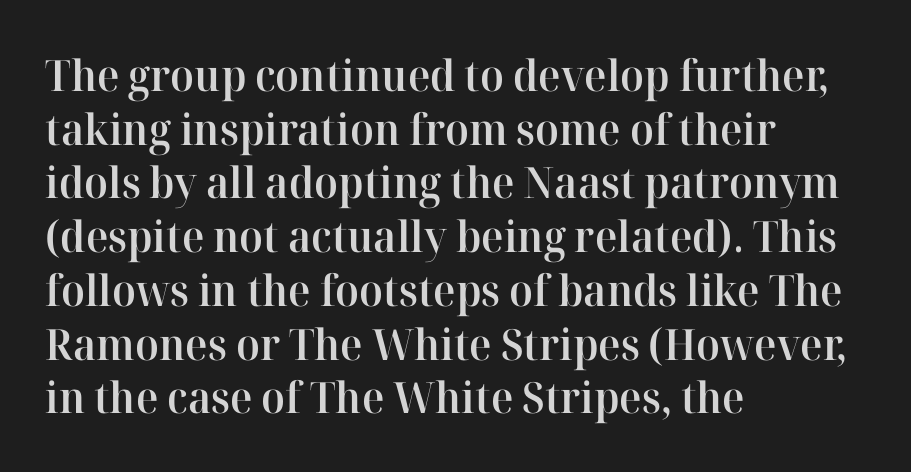
Note the varied advance widths — an 'i' is clearly narrower than an 'm'. You could call the tracking neutral — neither tight nor loose. Strokes here are thickened, but only to semibold level. Horizontally, the lines are justified to the leading edge only. Look at the bottom of the vertical strokes: they flare into serifs here.
